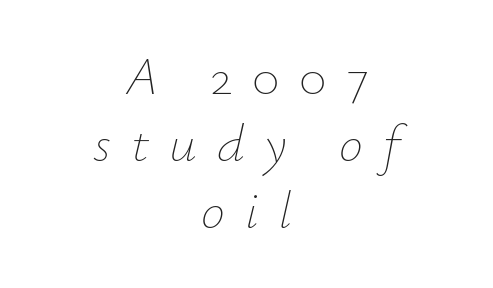
The image shows 54 px thin type, italic (leaning right); set centered, line spacing 1.24x, unusually wide letter spacing (+0.37 em), not underlined; low stroke contrast and a small x-height.
